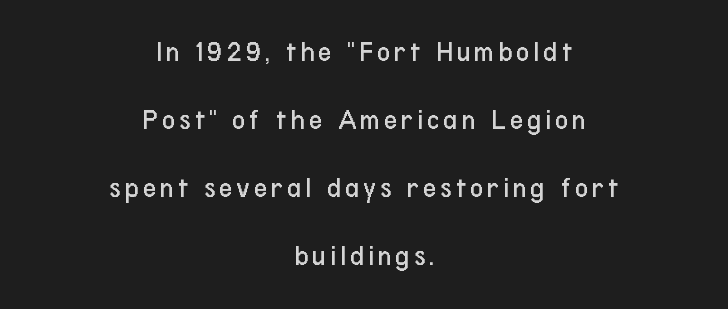
The image shows 29 px regular-weight, condensed sans-serif type, upright; set centered, loose line spacing (2.35x), not underlined; low stroke contrast and a medium x-height.
